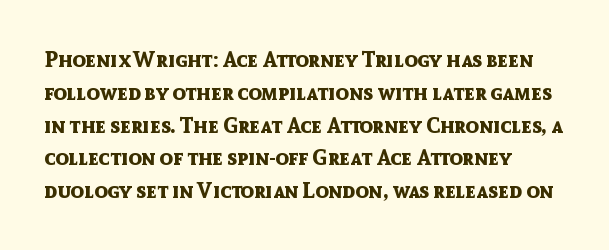
Nobody touched the tracking dial on this one. Alignment: flush left. Tall strokes in this sample are plumb rather than angled. Weight: bold.
